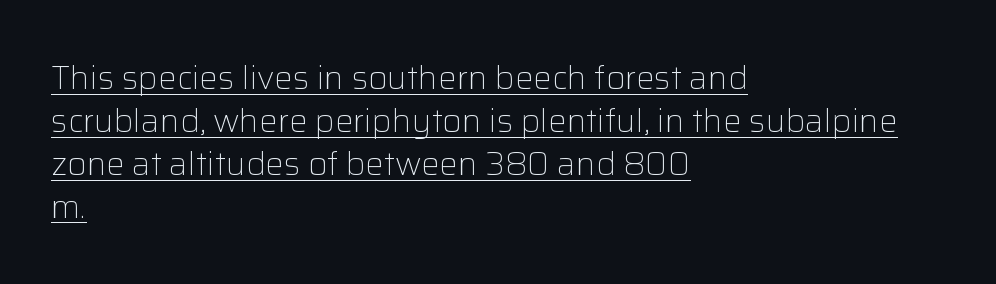
Weight: in the light-to-regular range. Beneath each row of characters lies a ruled line. Alignment: flush left. Characters remain perfectly vertical along every line. The line-height multiplier appears to be the usual default. Check where the strokes stop: nothing finishes them off — pure sans.
